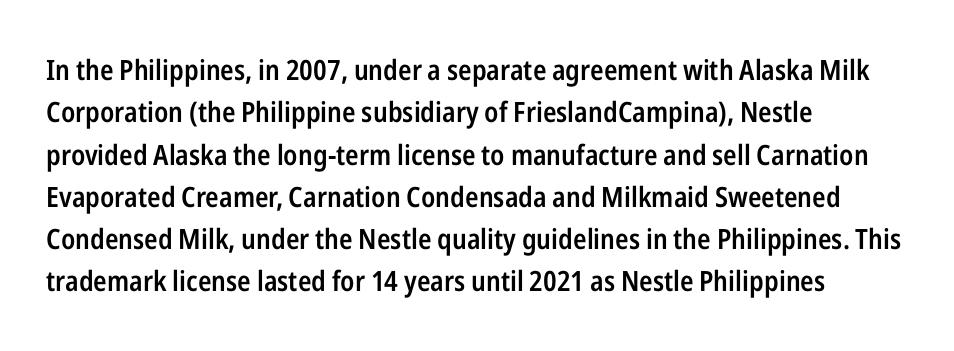
The image shows 28 px semibold, condensed sans-serif type, upright; set left-aligned, normal line spacing (1.51x), normal letter spacing, not underlined; low stroke contrast and a medium x-height.
